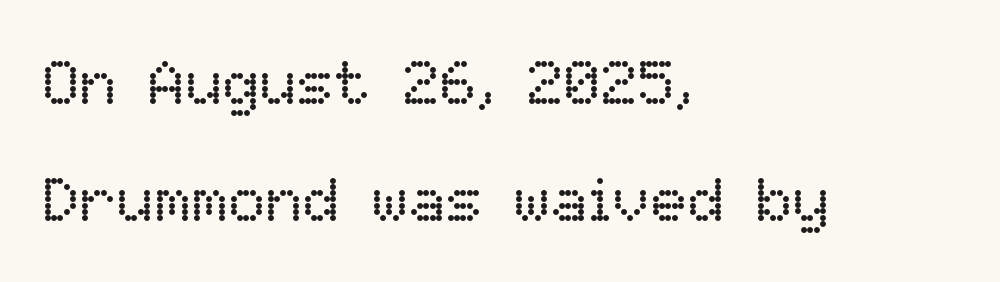
The image shows 62 px regular-weight type, upright; set left-aligned, line spacing 1.88x, normal letter spacing, not underlined; low stroke contrast and a medium x-height.
